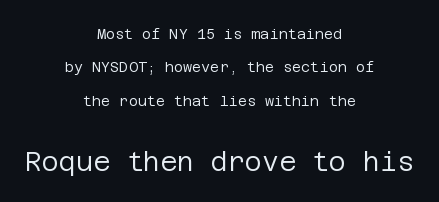
{"italic": "no", "bold": "no", "underline": "no", "align": "center", "line_spacing": "loose", "line_spacing_ratio": 2.38, "letter_spacing": "normal", "letter_spacing_em": 0.0, "larger_block": "second", "size_ratio": 1.86, "glyph_px": 26}
